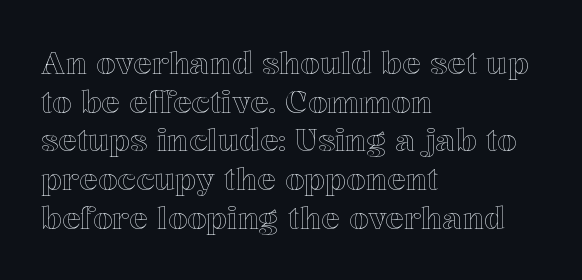
{"italic": "no", "width": "normal", "x_height": "medium", "monospaced": "no", "underline": "no", "align": "left", "line_spacing": "normal", "line_spacing_ratio": 1.25, "letter_spacing": "normal", "letter_spacing_em": 0.0, "glyph_px": 31}
